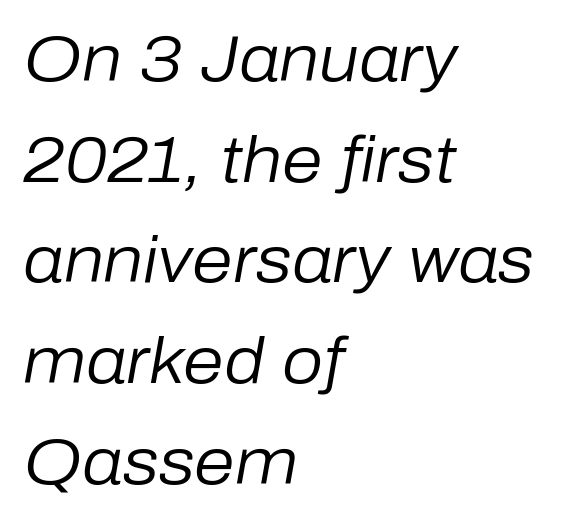
What stands out about the letter spacing? Nothing — it is the standard amount. A classic flush-left, rag-right setting is used for this passage. Compared with a typical body face, this is equally light or lighter still. Reading down the column, the eye jumps a familiar distance to each next line. You could not count columns in this text — the font is proportionally spaced. Each row of text sits above clean, open space.
